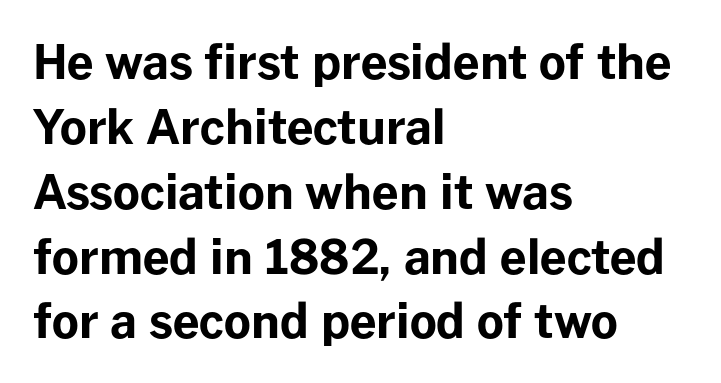
The image shows 47 px bold sans-serif type, upright; set left-aligned, normal line spacing (1.38x), normal letter spacing, not underlined; low stroke contrast and a medium x-height.
